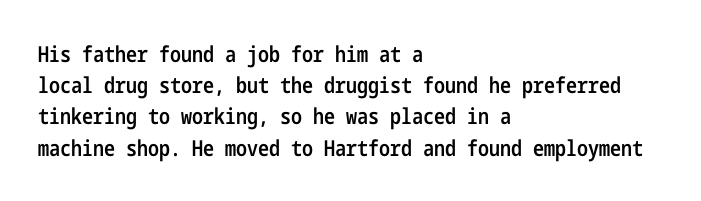
Q: Is the text bold? A: Semi-bold.
Q: Is the text italic (slanted)? A: No, it is upright.
Q: Is the text underlined? A: No.
Q: How is the paragraph aligned? A: Left-aligned.
Q: Is the spacing between letters normal or unusually wide? A: Normal.
Q: Is the spacing between lines tight, normal or loose? A: Normal.
